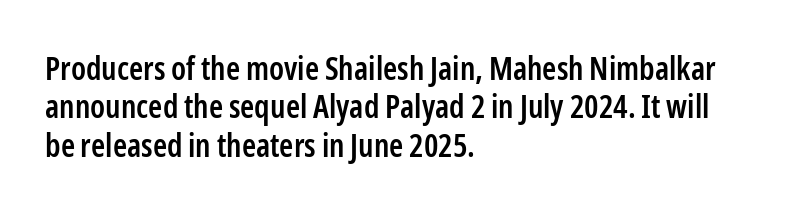
Q: Is the text bold? A: Semi-bold.
Q: Is the text italic (slanted)? A: No, it is upright.
Q: Is the typeface a serif or a sans-serif typeface? A: Sans-serif.
Q: Is the text underlined? A: No.
Q: How is the paragraph aligned? A: Left-aligned.
Q: Is the spacing between letters normal or unusually wide? A: Normal.
Q: Width (condensed, normal, or wide)? A: Condensed.
Q: Stroke contrast? A: Low.
Q: x-height? A: Medium.
Q: Monospaced? A: No.
